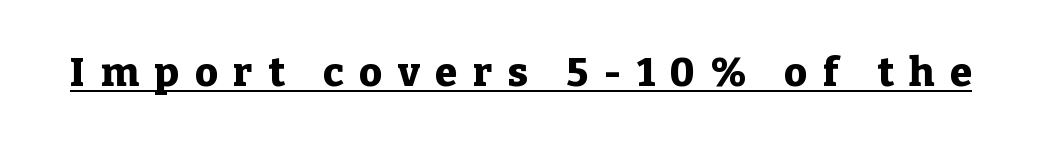
Posture: upright roman. Do the characters align in a grid? No, the font is proportional. Words appear elongated and porous because spacing is wide. The string is rendered with underlining switched on. The text was rendered using a seriffed face with decorative stroke endings.
